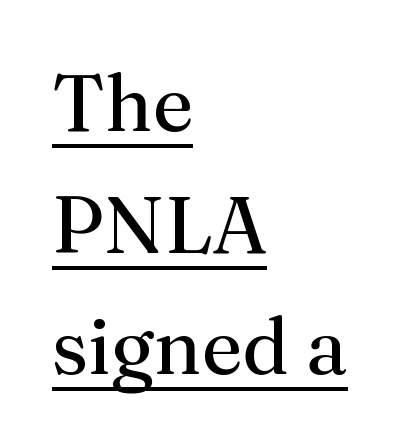
The image shows 80 px regular-weight serif type, upright; set left-aligned, normal line spacing (1.52x), normal letter spacing, underlined; medium stroke contrast and a medium x-height.
